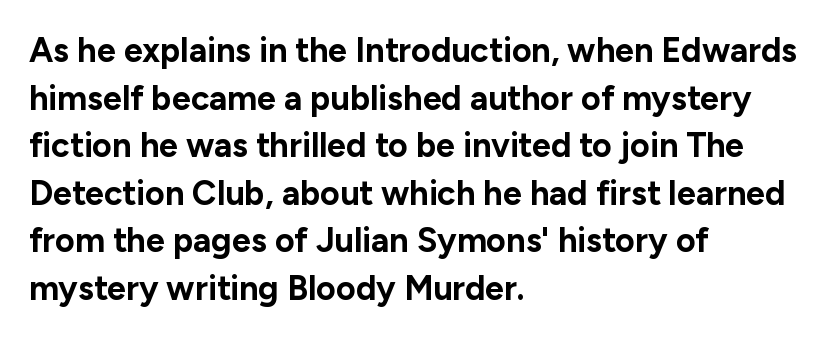
Q: Is the text bold? A: Yes.
Q: Is the text italic (slanted)? A: No, it is upright.
Q: Is the typeface a serif or a sans-serif typeface? A: Sans-serif.
Q: Is the text underlined? A: No.
Q: How is the paragraph aligned? A: Left-aligned.
Q: Is the spacing between letters normal or unusually wide? A: Normal.
Q: Is the spacing between lines tight, normal or loose? A: Normal.
Q: Width (condensed, normal, or wide)? A: Normal.
Q: Stroke contrast? A: Low.
Q: x-height? A: Medium.
Q: Monospaced? A: No.
